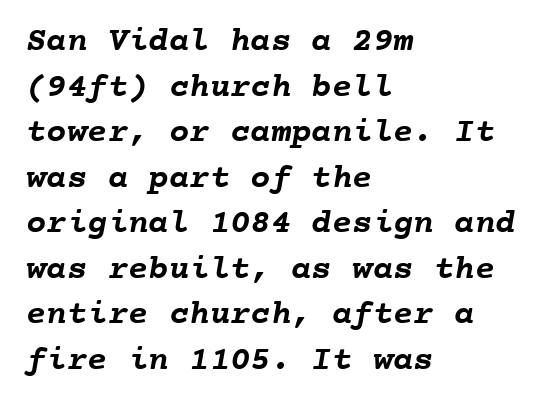
Here the designer chose a console-style face with uniform glyph widths. The line texture is even and compact thanks to regular tracking. Underline: absent. All the whitespace from short lines collects on the right. On the weight axis this lands at bold, roughly 700. Normally led — the rows are evenly, conventionally spaced.
